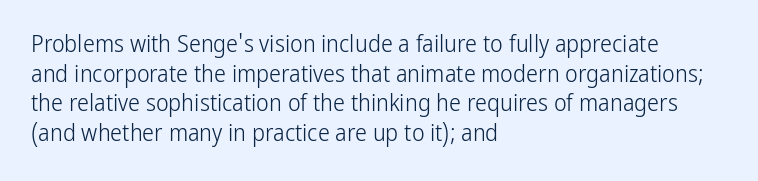
{"italic": "no", "bold": "no", "underline": "no", "align": "left", "line_spacing_ratio": 1.23, "letter_spacing": "normal", "letter_spacing_em": 0.0, "glyph_px": 24}
